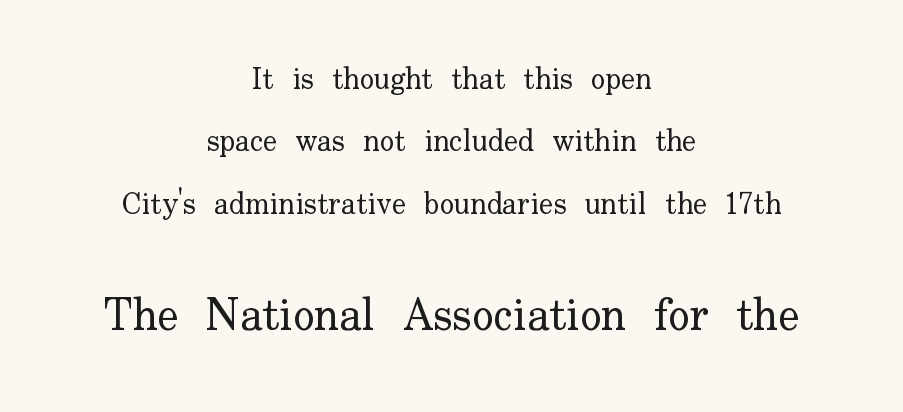
The image shows 45 px regular-weight serif type, upright; set centered, loose line spacing (2.08x), normal letter spacing, not underlined; the second (bottom) block is 1.5x larger; low stroke contrast and a small x-height.
